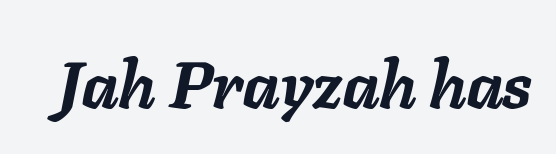
The image shows 66 px semibold type, italic (leaning right); set normal letter spacing, not underlined; low stroke contrast and a medium x-height.
